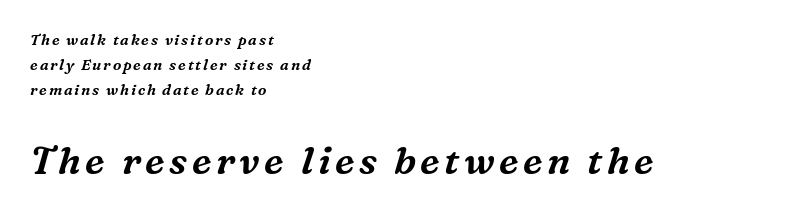
Q: Is the text italic (slanted)? A: Yes, it leans right by about 16 degrees.
Q: Is the typeface a serif or a sans-serif typeface? A: Serif.
Q: Is the text underlined? A: No.
Q: How is the paragraph aligned? A: Left-aligned.
Q: Is the spacing between lines tight, normal or loose? A: Normal.
Q: Which block of text is set in a larger size, the first (top) or the second (bottom)? A: The second (bottom) one.
Q: Width (condensed, normal, or wide)? A: Normal.
Q: Stroke contrast? A: Medium.
Q: x-height? A: Medium.
Q: Monospaced? A: No.
